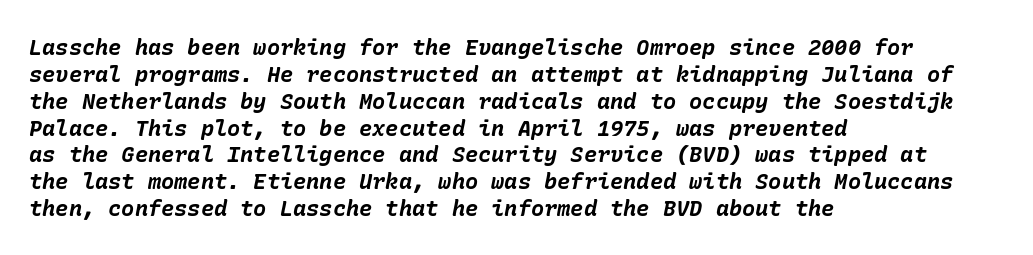
The image shows 22 px bold type, italic (leaning right); set left-aligned, line spacing 1.22x, normal letter spacing, not underlined.
